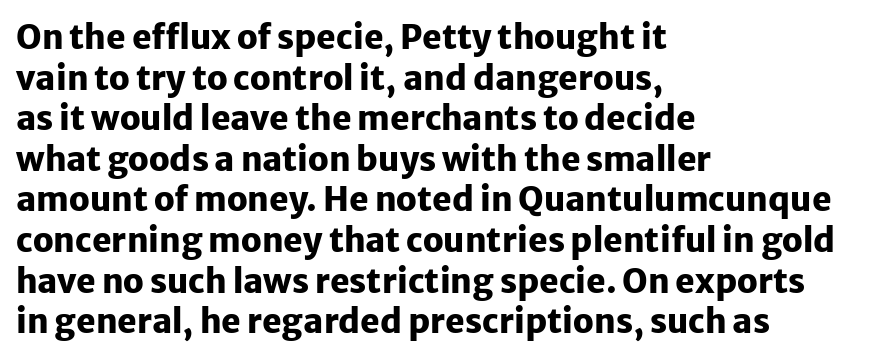
Proportional: the letters do not fall into vertical columns. Every stem runs plumb, perpendicular to the baseline. The lines in this sample share a left origin and differ only in where they stop. Summary of weight: heavy, a full bold.
